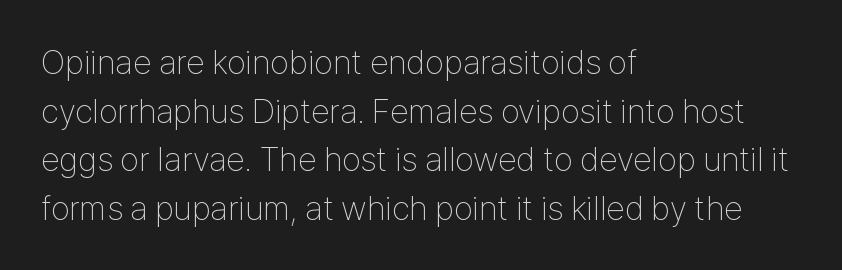
Q: Is the text bold? A: No.
Q: Is the text italic (slanted)? A: No, it is upright.
Q: Is the typeface a serif or a sans-serif typeface? A: Sans-serif.
Q: Is the text underlined? A: No.
Q: How is the paragraph aligned? A: Left-aligned.
Q: Is the spacing between letters normal or unusually wide? A: Normal.
Q: Is the spacing between lines tight, normal or loose? A: Normal.
Q: Width (condensed, normal, or wide)? A: Condensed.
Q: Stroke contrast? A: Low.
Q: x-height? A: Medium.
Q: Monospaced? A: No.
